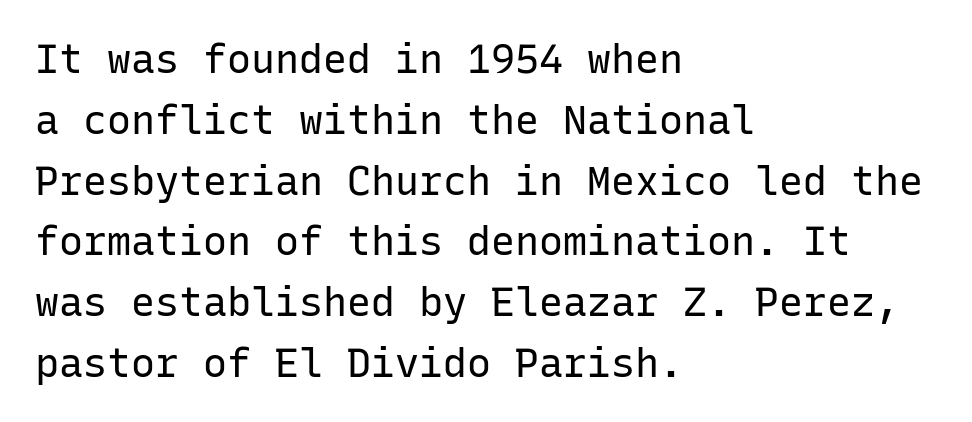
The image shows 40 px regular-weight sans-serif type, upright, monospaced; set left-aligned, normal line spacing (1.52x), normal letter spacing, not underlined; low stroke contrast and a medium x-height.
